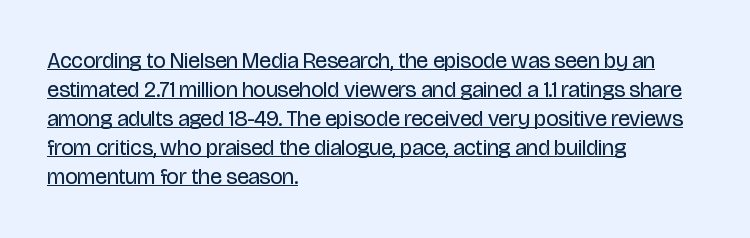
Line beginnings align vertically; line endings do not. Notice how the stems are strictly vertical — no italics here. A baseline rule has been typeset under these characters. This sample uses plain, unmodified letter spacing. The face looks like a standard text weight, possibly lighter. The designer left line spacing at the default.
